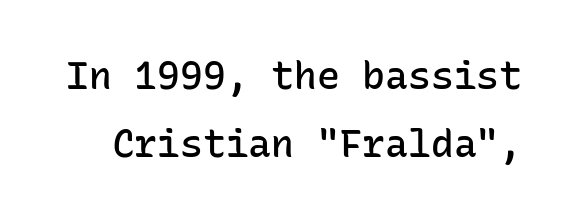
The image shows 38 px semibold sans-serif type, upright, monospaced; set line spacing 1.8x, normal letter spacing, not underlined; low stroke contrast and a medium x-height.
